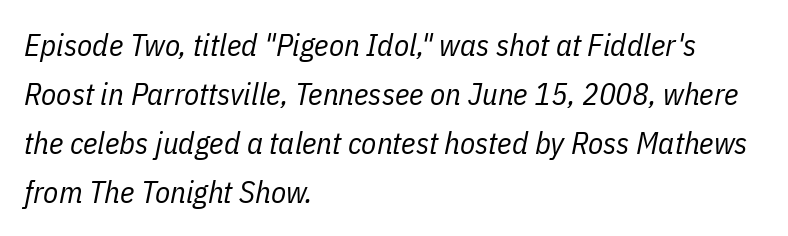
{"italic": "yes", "lean": "right", "slant_degrees": 11, "bold": "no", "weight": "regular", "width": "condensed", "stroke_contrast": "low", "x_height": "medium", "monospaced": "no", "underline": "no", "align": "left", "line_spacing": "normal", "line_spacing_ratio": 1.58, "letter_spacing": "normal", "letter_spacing_em": 0.0, "glyph_px": 31}
